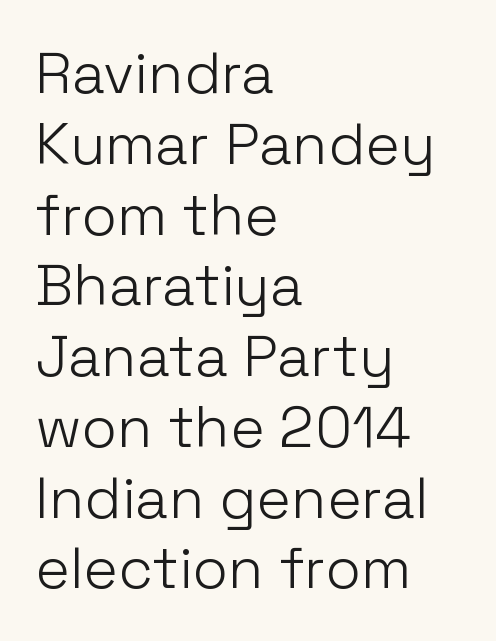
{"serif": "no", "italic": "no", "bold": "no", "weight": "light", "width": "normal", "stroke_contrast": "low", "x_height": "medium", "monospaced": "no", "underline": "no", "align": "left", "line_spacing_ratio": 1.22, "letter_spacing": "normal", "letter_spacing_em": 0.0, "glyph_px": 58}
